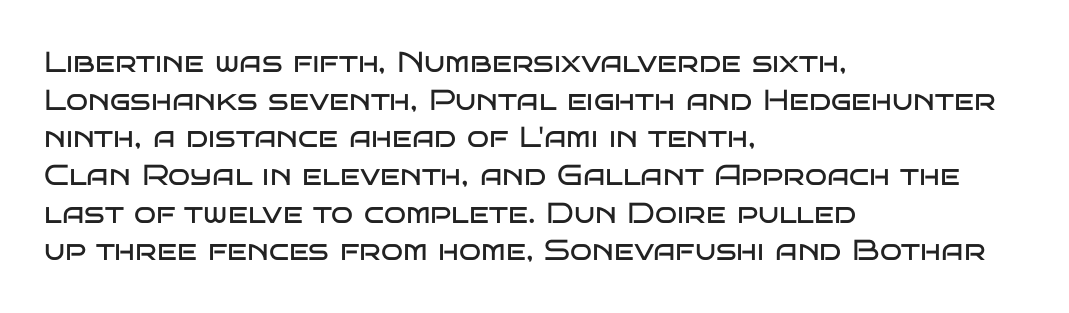
{"serif": "no", "italic": "no", "bold": "no", "weight": "regular", "width": "wide", "stroke_contrast": "low", "x_height": "large", "monospaced": "no", "underline": "no", "align": "left", "line_spacing": "normal", "line_spacing_ratio": 1.3, "letter_spacing": "normal", "letter_spacing_em": 0.0, "glyph_px": 29}
